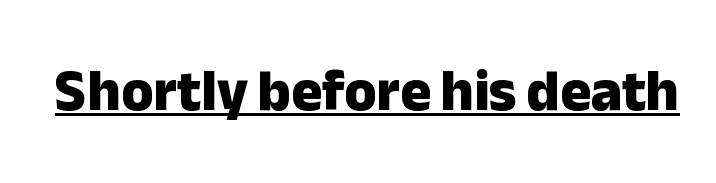
Q: Is the text bold? A: Yes.
Q: Is the text italic (slanted)? A: No, it is upright.
Q: Is the typeface a serif or a sans-serif typeface? A: Sans-serif.
Q: Is the text underlined? A: Yes.
Q: Is the spacing between letters normal or unusually wide? A: Normal.
Q: Width (condensed, normal, or wide)? A: Normal.
Q: Stroke contrast? A: Low.
Q: x-height? A: Medium.
Q: Monospaced? A: No.
